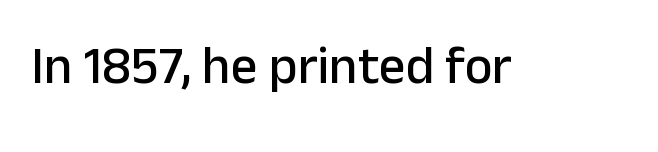
The image shows 53 px sans-serif type, upright; set normal letter spacing, not underlined; low stroke contrast and a medium x-height.
